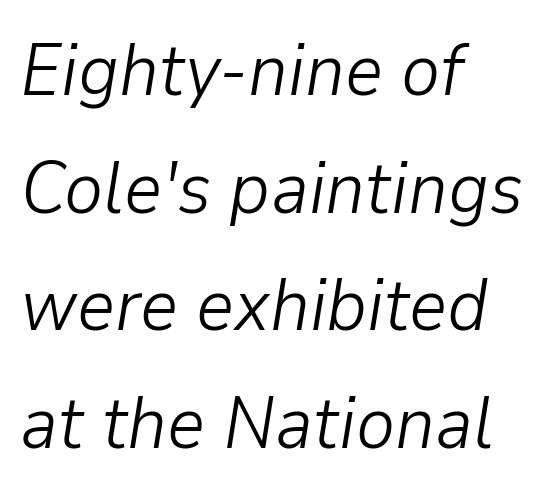
The image shows 74 px light type, italic (leaning right); set left-aligned, normal line spacing (1.59x), normal letter spacing, not underlined; low stroke contrast and a medium x-height.
